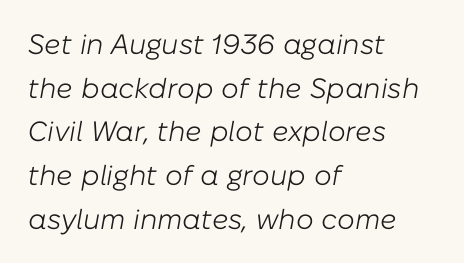
The image shows 28 px light type, italic (leaning right); set left-aligned, normal line spacing (1.56x), normal letter spacing, not underlined; low stroke contrast and a medium x-height.
